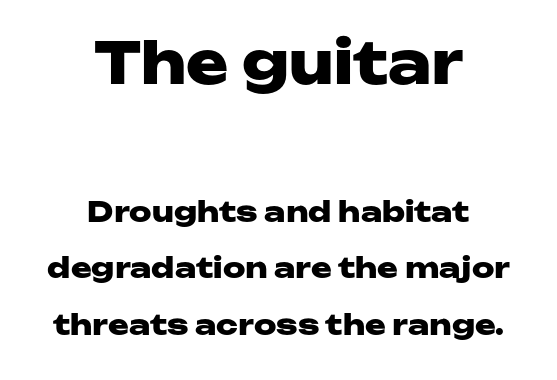
The image shows 57 px heavy, wide sans-serif type, upright; set centered, loose line spacing (2.01x), normal letter spacing, not underlined; the first (top) block is 2.04x larger; low stroke contrast and a medium x-height.
